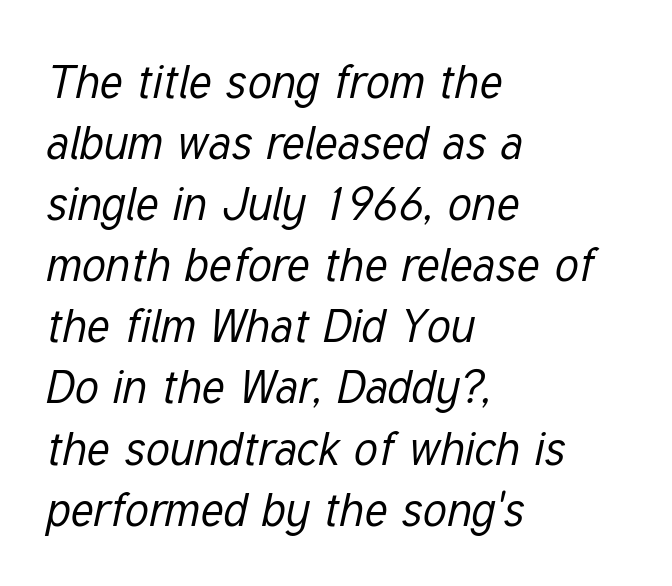
Q: Is the text bold? A: No.
Q: Is the text italic (slanted)? A: Yes, it leans right by about 12 degrees.
Q: Is the text underlined? A: No.
Q: How is the paragraph aligned? A: Left-aligned.
Q: Is the spacing between letters normal or unusually wide? A: Normal.
Q: Is the spacing between lines tight, normal or loose? A: Normal.
Q: Width (condensed, normal, or wide)? A: Condensed.
Q: Stroke contrast? A: Low.
Q: x-height? A: Medium.
Q: Monospaced? A: No.
